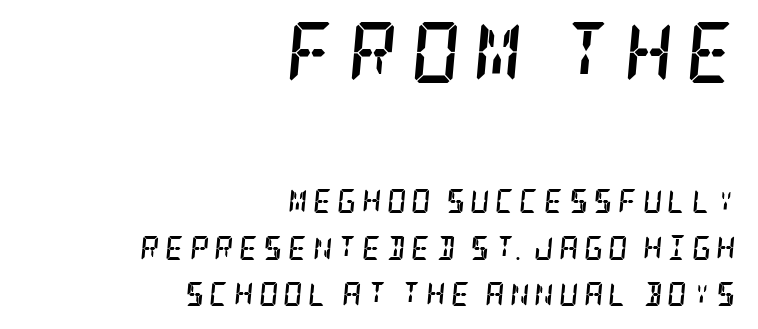
Q: Is the text bold? A: Yes.
Q: Is the text italic (slanted)? A: Yes, it leans right by about 5 degrees.
Q: Is the typeface a serif or a sans-serif typeface? A: Serif.
Q: Is the text underlined? A: No.
Q: How is the paragraph aligned? A: Right-aligned.
Q: Is the spacing between letters normal or unusually wide? A: Unusually wide.
Q: Is the spacing between lines tight, normal or loose? A: Loose.
Q: Which block of text is set in a larger size, the first (top) or the second (bottom)? A: The first (top) one.
Q: Width (condensed, normal, or wide)? A: Condensed.
Q: Stroke contrast? A: Low.
Q: x-height? A: Large.
